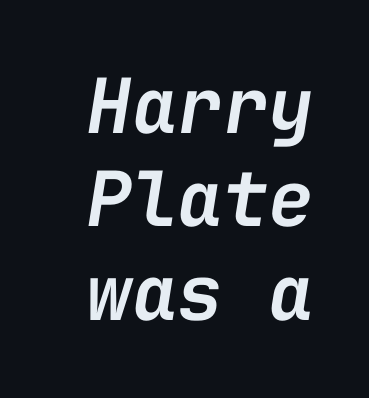
Q: Is the text bold? A: Semi-bold.
Q: Is the text italic (slanted)? A: Yes, it leans right by about 9 degrees.
Q: Is the text underlined? A: No.
Q: Is the spacing between letters normal or unusually wide? A: Normal.
Q: Width (condensed, normal, or wide)? A: Normal.
Q: Stroke contrast? A: Low.
Q: x-height? A: Medium.
Q: Monospaced? A: Yes.
